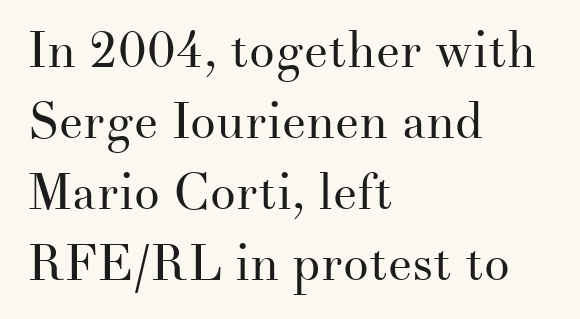
{"serif": "yes", "italic": "no", "bold": "no", "weight": "regular", "width": "normal", "stroke_contrast": "medium", "x_height": "small", "monospaced": "no", "underline": "no", "align": "left", "line_spacing": "normal", "line_spacing_ratio": 1.39, "letter_spacing": "normal", "letter_spacing_em": 0.0, "glyph_px": 51}
